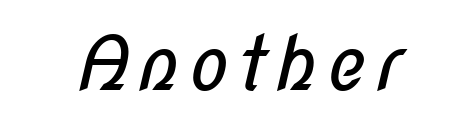
The image shows 75 px regular-weight, condensed sans-serif type; set centered, not underlined; low stroke contrast and a medium x-height.
